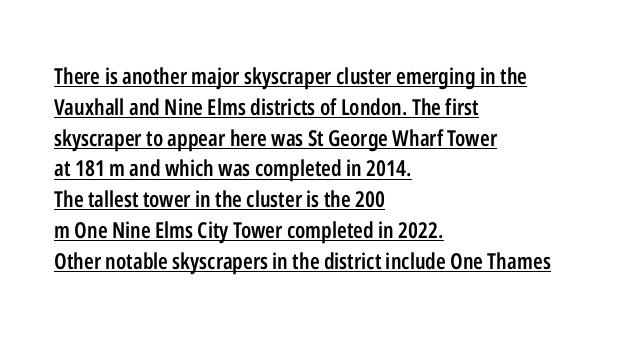
Q: Is the text bold? A: Semi-bold.
Q: Is the text italic (slanted)? A: No, it is upright.
Q: Is the text underlined? A: Yes.
Q: How is the paragraph aligned? A: Left-aligned.
Q: Is the spacing between letters normal or unusually wide? A: Normal.
Q: Is the spacing between lines tight, normal or loose? A: Normal.
